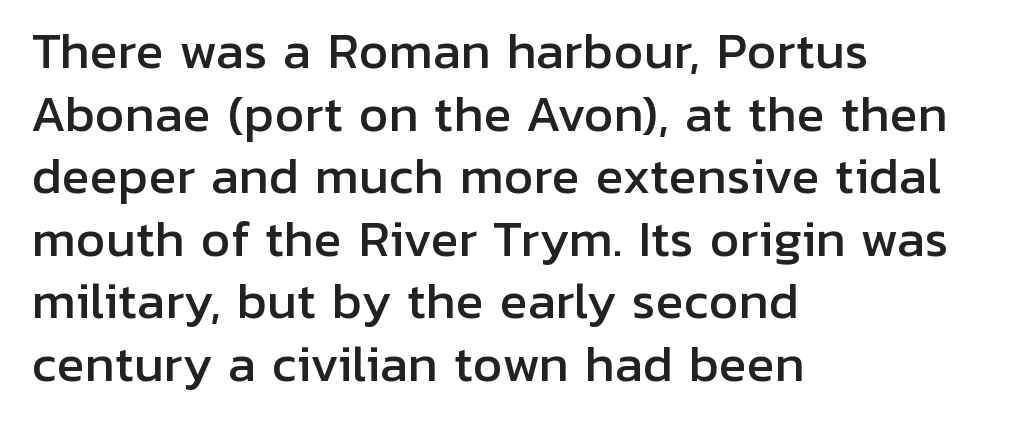
Q: Is the text italic (slanted)? A: No, it is upright.
Q: Is the typeface a serif or a sans-serif typeface? A: Sans-serif.
Q: Is the text underlined? A: No.
Q: How is the paragraph aligned? A: Left-aligned.
Q: Is the spacing between letters normal or unusually wide? A: Normal.
Q: Is the spacing between lines tight, normal or loose? A: Normal.
Q: Width (condensed, normal, or wide)? A: Normal.
Q: Stroke contrast? A: Low.
Q: x-height? A: Medium.
Q: Monospaced? A: No.
